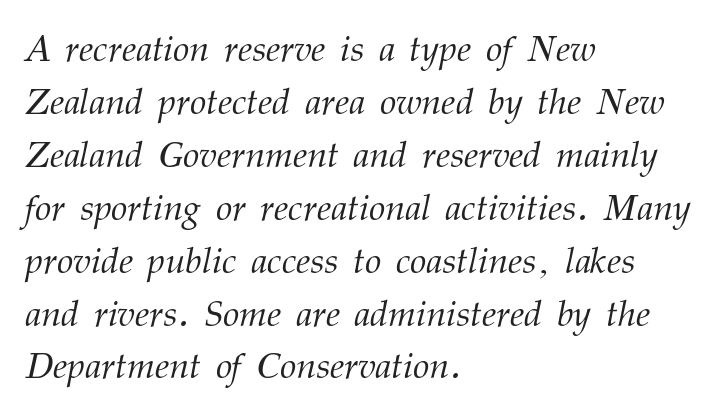
Designer's note — italics engaged. The baseline area is clear. The weight would be labelled regular, book, light, or lighter still. Is this a sans? No — the strokes have serifs. Spacing verdict: proportional, widths tailored to each character. There is no visible air inserted between adjacent glyphs.
